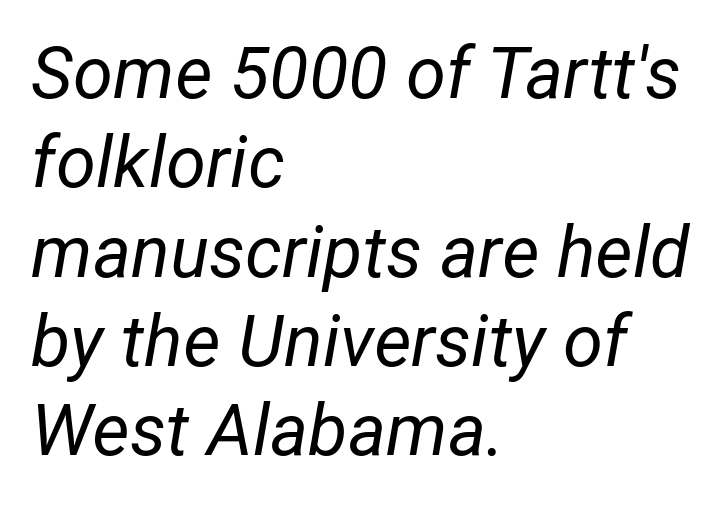
This sample uses plain, unmodified letter spacing. Decoration check: the copy has no underline. Each letter keeps its own natural width here, so spacing adapts to shape. No chunkiness to these letters — they're not bold.
